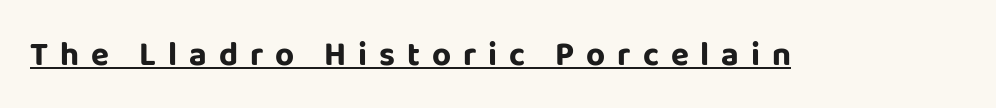
The image shows 33 px bold sans-serif type, upright; set unusually wide letter spacing (+0.36 em), underlined; low stroke contrast and a large x-height.
